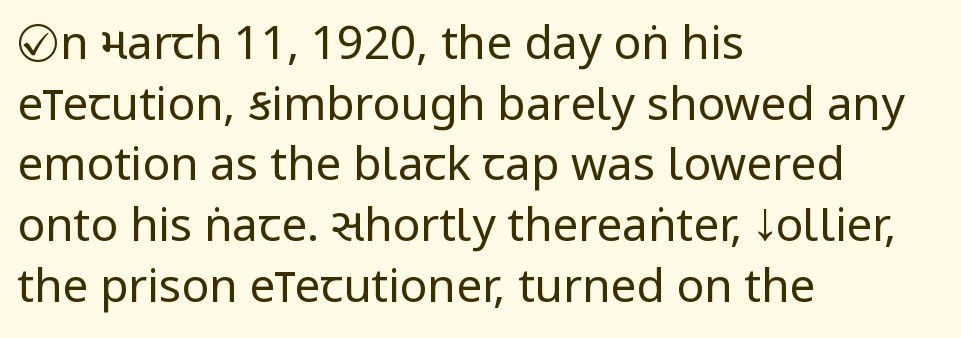
No extra tracking has been applied to these lines. The space directly below the letters is spotless. Nope, not italic — everything's standing straight. Each new line begins a customary step beneath the previous one. Stems here are at most as thick as an everyday book face. The text block is weighted toward the left margin, trailing off unevenly rightward.
